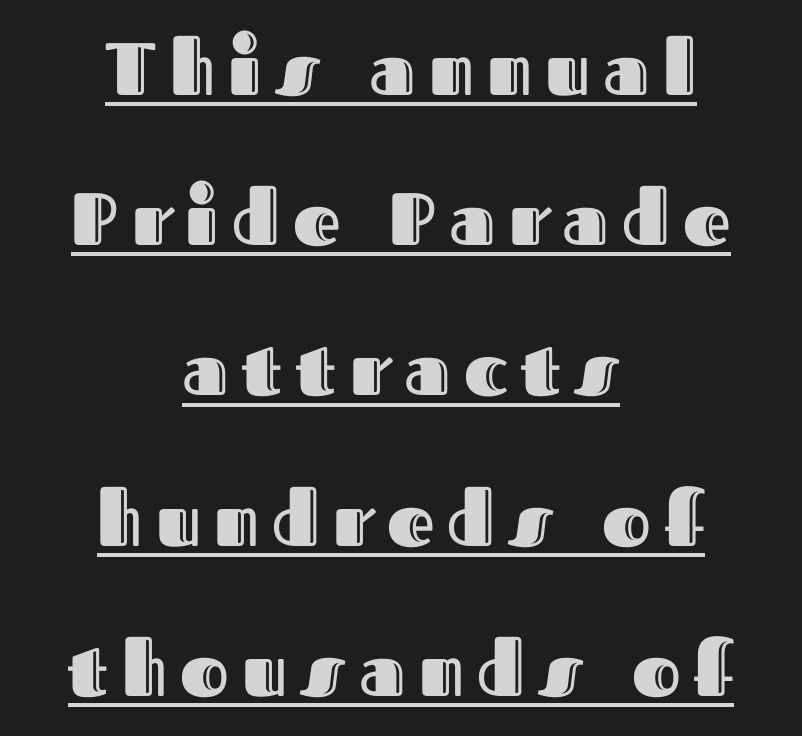
Q: Is the text italic (slanted)? A: No, it is upright.
Q: Is the text underlined? A: Yes.
Q: How is the paragraph aligned? A: Centered.
Q: Is the spacing between lines tight, normal or loose? A: Loose.
Q: Width (condensed, normal, or wide)? A: Normal.
Q: x-height? A: Medium.
Q: Monospaced? A: No.
